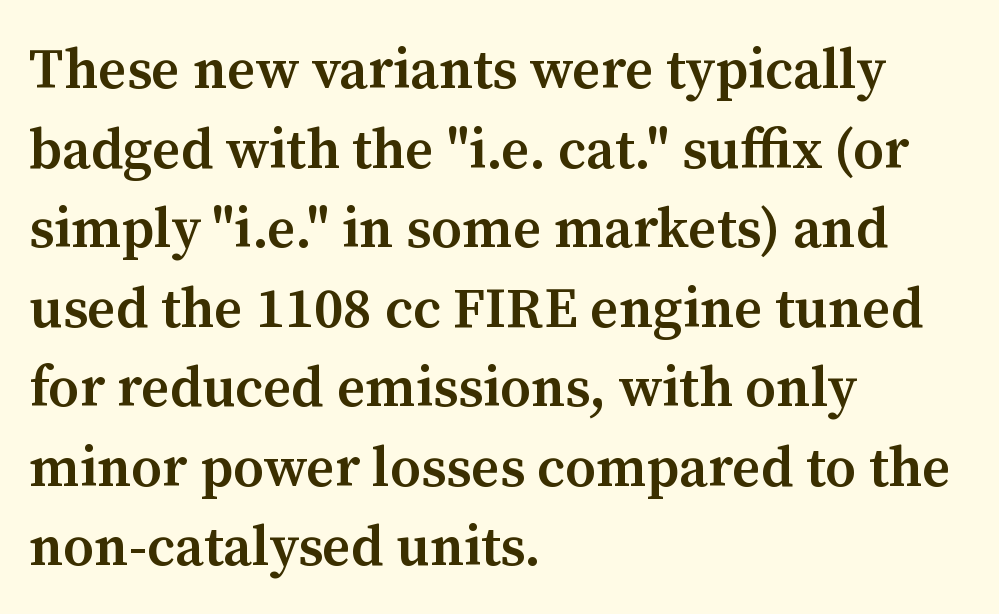
Q: Is the text bold? A: Semi-bold.
Q: Is the text italic (slanted)? A: No, it is upright.
Q: Is the typeface a serif or a sans-serif typeface? A: Serif.
Q: Is the text underlined? A: No.
Q: How is the paragraph aligned? A: Left-aligned.
Q: Is the spacing between letters normal or unusually wide? A: Normal.
Q: Is the spacing between lines tight, normal or loose? A: Normal.
Q: Width (condensed, normal, or wide)? A: Normal.
Q: Stroke contrast? A: Medium.
Q: x-height? A: Medium.
Q: Monospaced? A: No.
